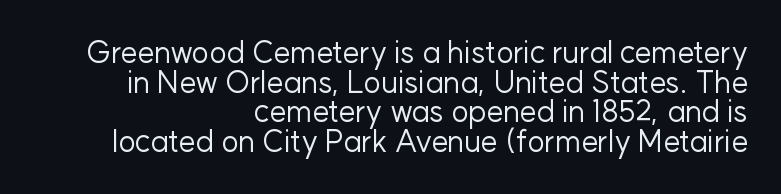
{"serif": "no", "italic": "no", "bold": "no", "weight": "regular", "width": "normal", "stroke_contrast": "low", "x_height": "medium", "monospaced": "no", "underline": "no", "align": "right", "line_spacing": "tight", "line_spacing_ratio": 0.99, "letter_spacing": "normal", "letter_spacing_em": 0.0, "glyph_px": 30}
